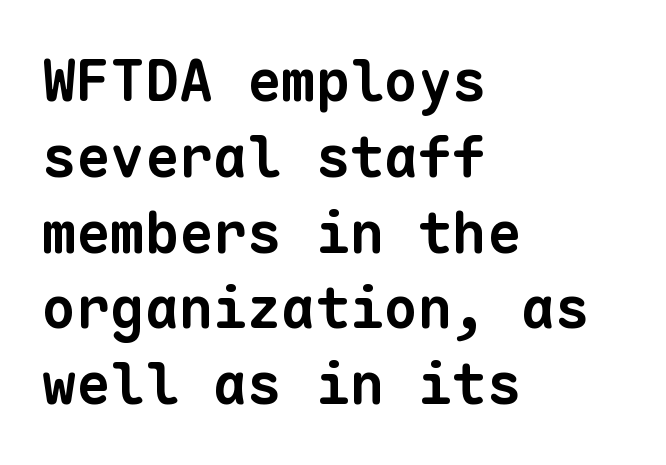
The image shows 57 px bold sans-serif type, monospaced; set left-aligned, normal line spacing (1.33x), normal letter spacing, not underlined; low stroke contrast and a medium x-height.
